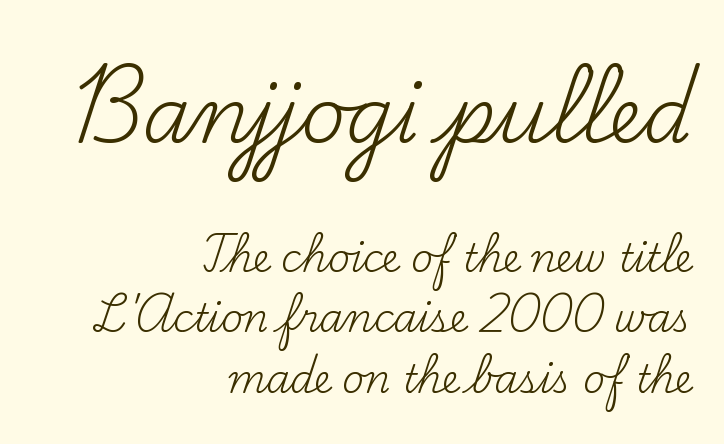
{"serif": "yes", "bold": "no", "weight": "regular", "width": "normal", "stroke_contrast": "medium", "x_height": "small", "monospaced": "no", "underline": "no", "align": "right", "line_spacing": "normal", "line_spacing_ratio": 1.59, "letter_spacing": "normal", "letter_spacing_em": 0.0, "larger_block": "first", "size_ratio": 2.03, "glyph_px": 77}
